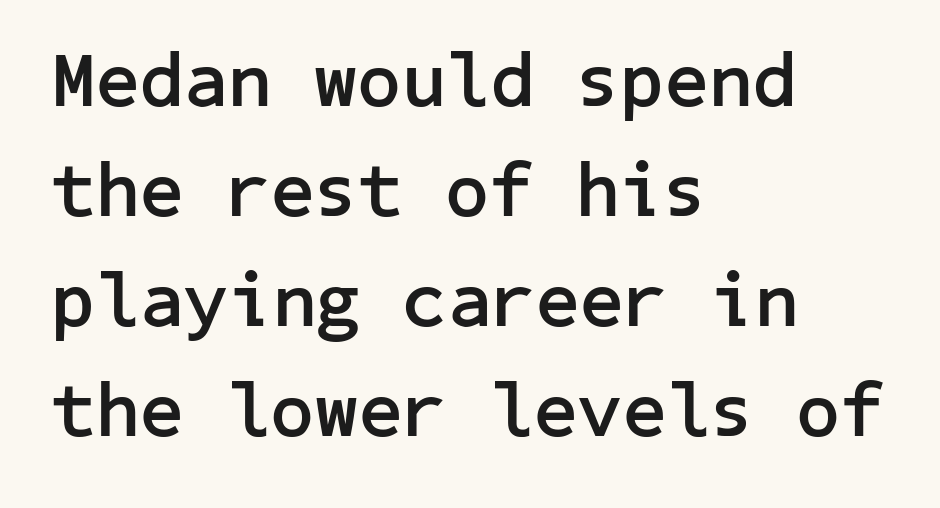
{"serif": "no", "italic": "no", "bold": "yes", "weight": "semibold", "width": "normal", "stroke_contrast": "low", "x_height": "medium", "underline": "no", "align": "left", "line_spacing": "normal", "line_spacing_ratio": 1.43, "letter_spacing": "normal", "letter_spacing_em": 0.0, "glyph_px": 77}
